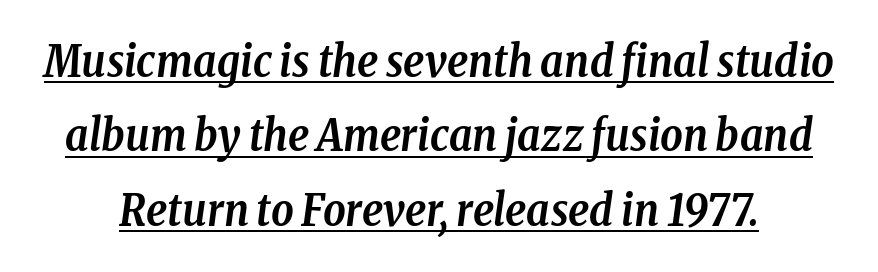
The image shows 44 px semibold, condensed serif type, italic (leaning right); set normal line spacing (1.69x), normal letter spacing, underlined; low stroke contrast and a medium x-height.
